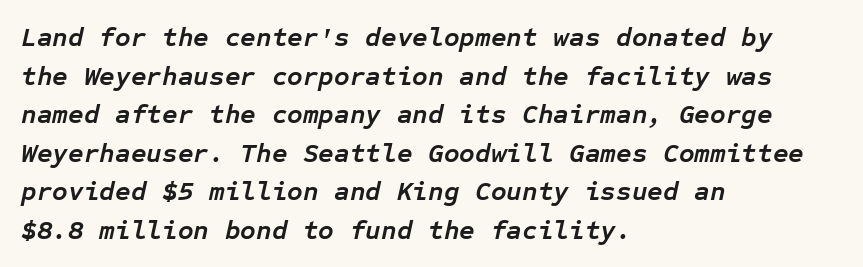
The image shows 27 px bold type, italic (leaning right); set left-aligned, normal line spacing (1.43x), normal letter spacing, not underlined.
